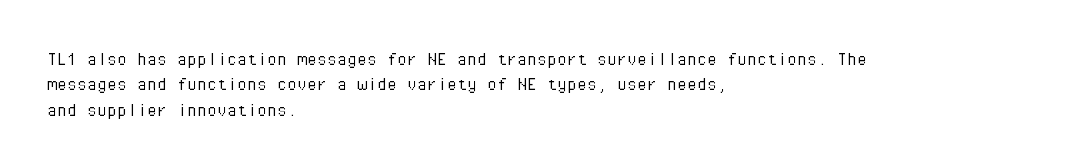
The rows are spaced the way most documents space them. Weight: in the light-to-regular range. Each word holds together tightly as a unit, with standard inter-letter gaps. Nobody drew a line under any word here.
